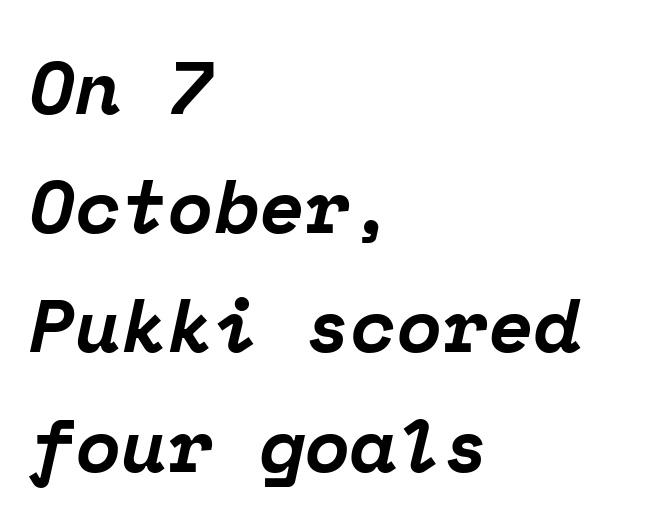
The image shows 75 px bold serif type, italic (leaning right), monospaced; set left-aligned, normal line spacing (1.59x), normal letter spacing, not underlined; low stroke contrast and a medium x-height.
